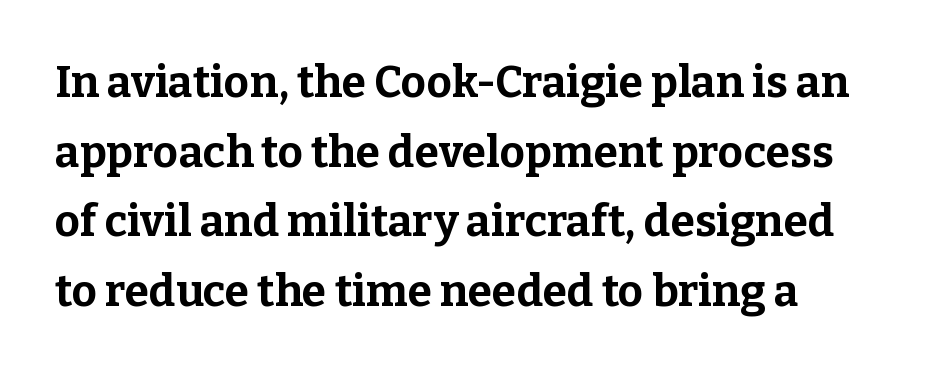
Unlike a clean sans, this face finishes its strokes with serifs. In terms of leading, this rendering sits right in the middle. You'd pick this weight for a headline — it's a proper bold. Is the letter spacing exaggerated? No — it looks like the ordinary default.
